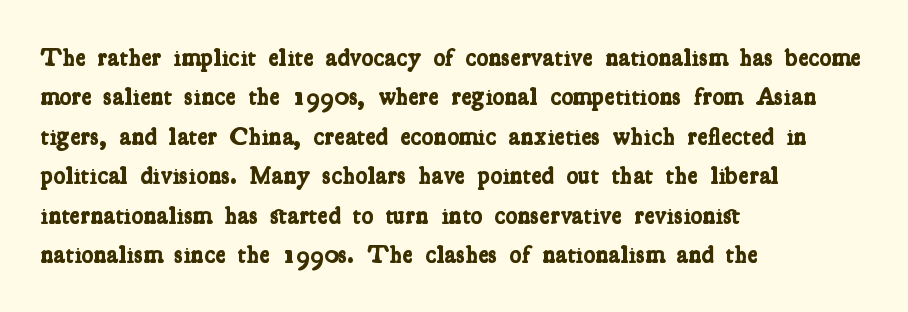
Q: Is the text bold? A: Yes.
Q: Is the text underlined? A: No.
Q: How is the paragraph aligned? A: Left-aligned.
Q: Is the spacing between letters normal or unusually wide? A: Normal.
Q: Is the spacing between lines tight, normal or loose? A: Normal.
